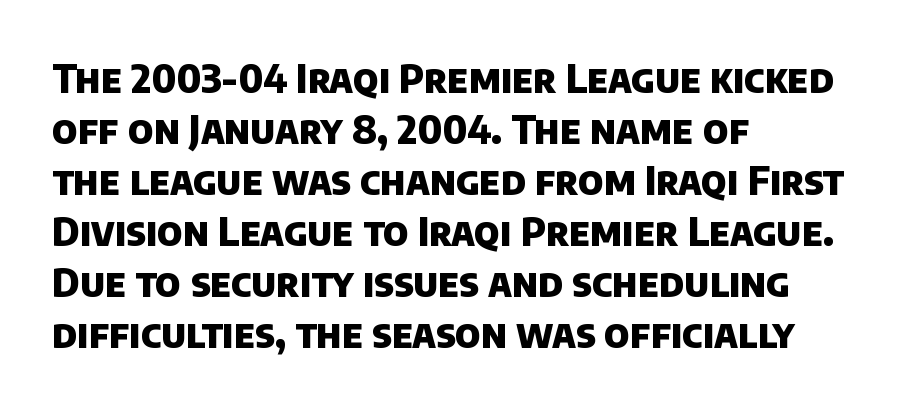
{"serif": "no", "bold": "yes", "weight": "heavy", "width": "normal", "stroke_contrast": "low", "x_height": "large", "monospaced": "no", "underline": "no", "align": "left", "line_spacing": "normal", "line_spacing_ratio": 1.31, "letter_spacing": "normal", "letter_spacing_em": 0.0, "glyph_px": 39}
